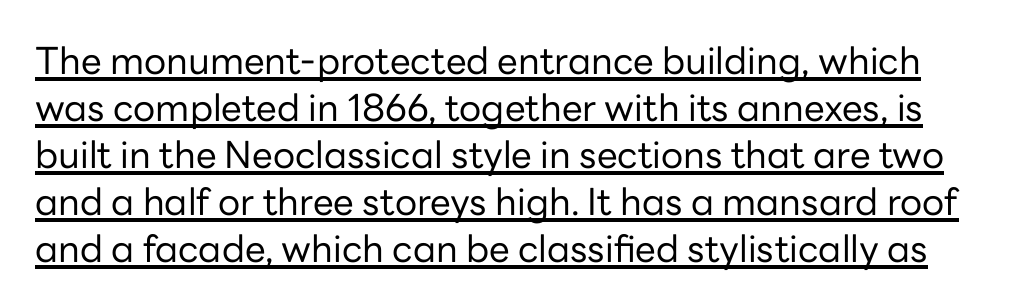
The font sits on the lighter half of the weight spectrum, regular included. A typesetter would call this proportional, since set widths differ per character. The lettering holds an erect, upright posture throughout. How are the letters spaced? Ordinarily, with no added tracking.
